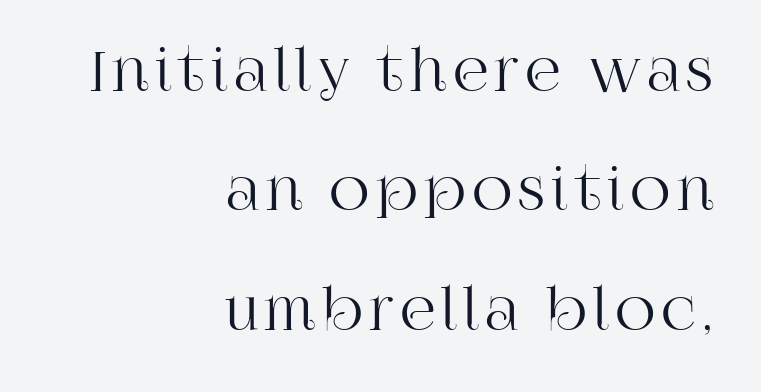
Check the space under the baseline: it is left empty. Style check: upright. Vertically, the passage feels expansive, rows floating well apart. Here the designer chose a conventional face with non-uniform glyph widths. The rendering shows small feet on the letterforms — a serif design.
